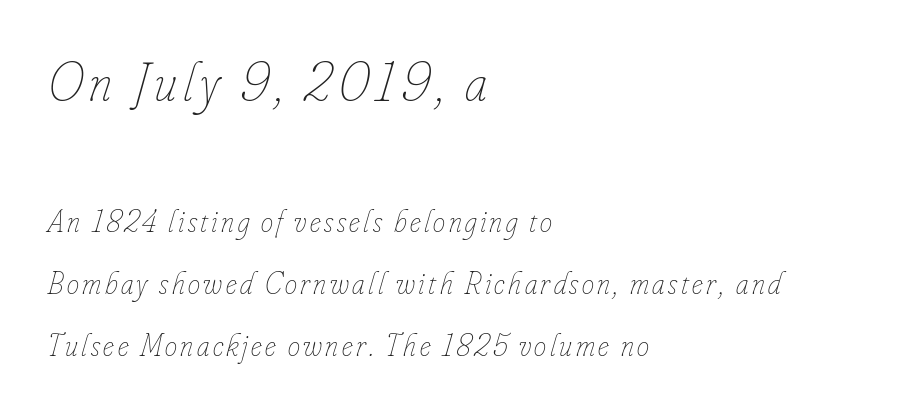
{"italic": "yes", "lean": "right", "slant_degrees": 16, "bold": "no", "weight": "thin", "width": "condensed", "stroke_contrast": "low", "x_height": "small", "monospaced": "no", "underline": "no", "align": "left", "line_spacing": "loose", "line_spacing_ratio": 2.0, "larger_block": "first", "size_ratio": 1.77, "glyph_px": 55}
